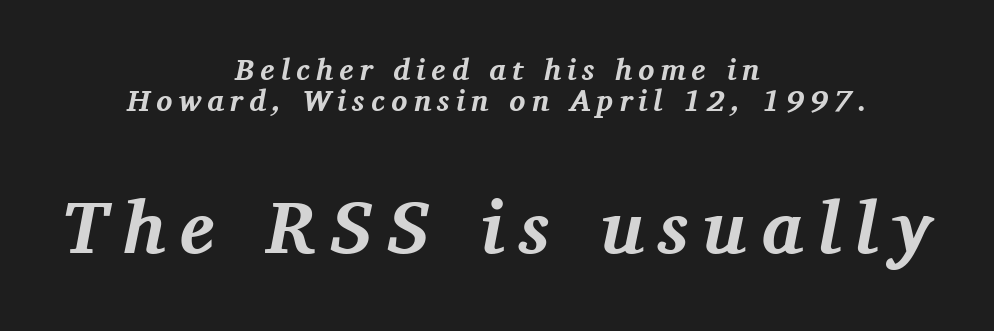
The image shows 74 px bold serif type, italic (leaning right); set centered, tight line spacing (1.02x), unusually wide letter spacing (+0.2 em), not underlined; the second (bottom) block is 2.47x larger; medium stroke contrast and a medium x-height.
